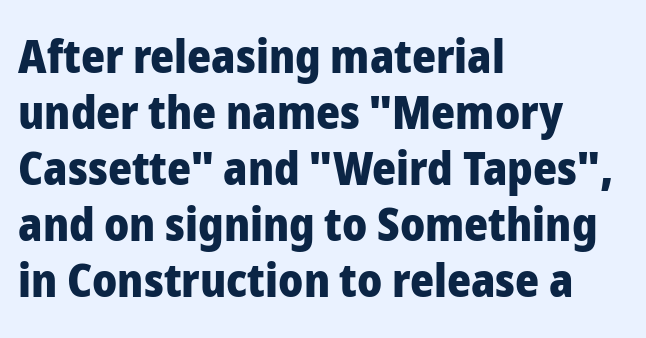
The image shows 46 px heavy sans-serif type, upright; set left-aligned, line spacing 1.22x, normal letter spacing, not underlined; low stroke contrast and a medium x-height.
